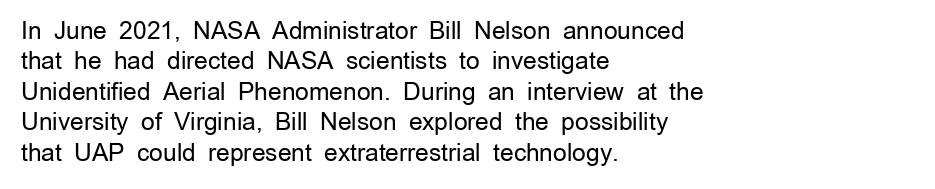
The type sits square on the baseline with zero lean. Only glyphs here, with clear space below each row. This sample is left-justified, so line endings fall wherever the words run out. Nothing unusual about the tracking: characters are spaced as the font intends. No extra ink here — the face is not bold.
